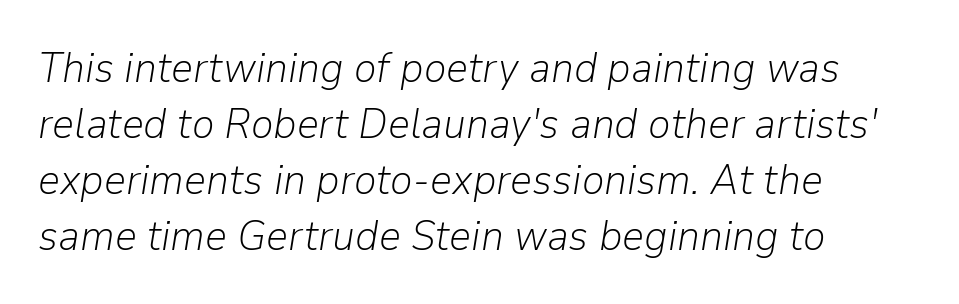
Q: Is the text bold? A: No.
Q: Is the text italic (slanted)? A: Yes, it leans right by about 9 degrees.
Q: Is the text underlined? A: No.
Q: How is the paragraph aligned? A: Left-aligned.
Q: Is the spacing between letters normal or unusually wide? A: Normal.
Q: Is the spacing between lines tight, normal or loose? A: Normal.
Q: Width (condensed, normal, or wide)? A: Normal.
Q: Stroke contrast? A: Low.
Q: x-height? A: Medium.
Q: Monospaced? A: No.
